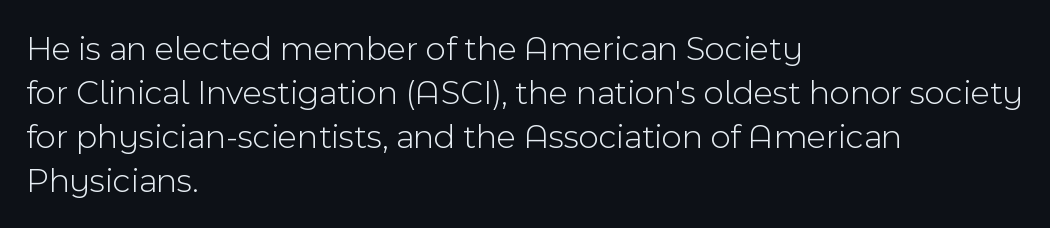
Beneath every word, the page is bare. The space between consecutive lines is moderate. Does the type have serifs? No, each stem ends abruptly. These lines keep a tight, regular rhythm from letter to letter.
